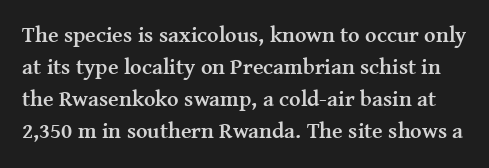
{"italic": "no", "bold": "yes", "underline": "no", "line_spacing": "normal", "line_spacing_ratio": 1.46, "letter_spacing": "normal", "letter_spacing_em": 0.0, "glyph_px": 22}
